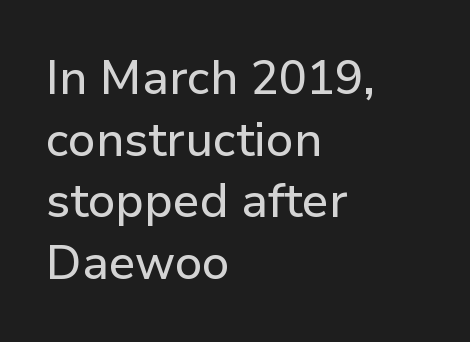
The image shows 47 px sans-serif type, upright; set left-aligned, normal line spacing (1.31x), normal letter spacing, not underlined; low stroke contrast and a medium x-height.
